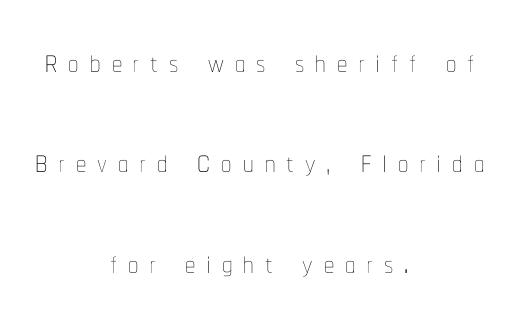
The image shows 41 px thin, condensed type, upright; set centered, loose line spacing (2.45x), unusually wide letter spacing (+0.27 em), not underlined; low stroke contrast and a medium x-height.
